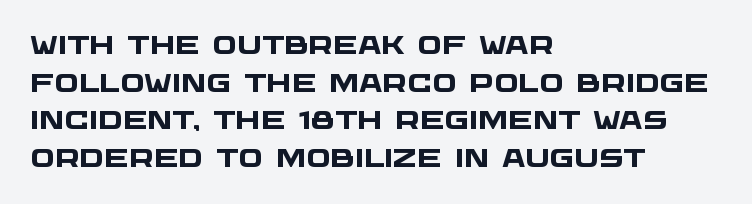
{"bold": "yes", "underline": "no", "align": "left", "line_spacing": "normal", "line_spacing_ratio": 1.45, "letter_spacing": "normal", "letter_spacing_em": 0.0, "glyph_px": 26}
